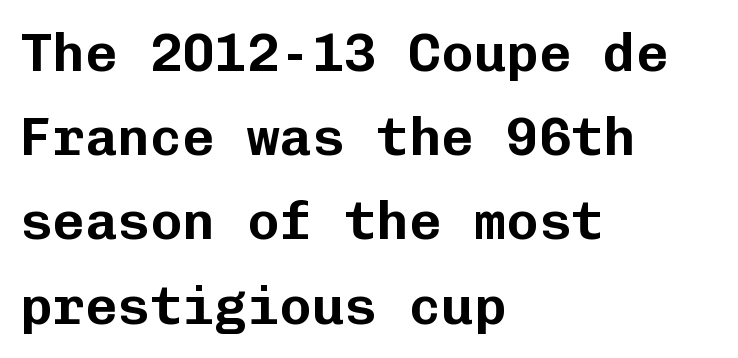
Horizontal alignment here is leftward, the default for most running prose. Regarding serifs, this sample does without them. This sample has the even, mechanical cadence of fixed-width lettering. The words here are not underlined.
